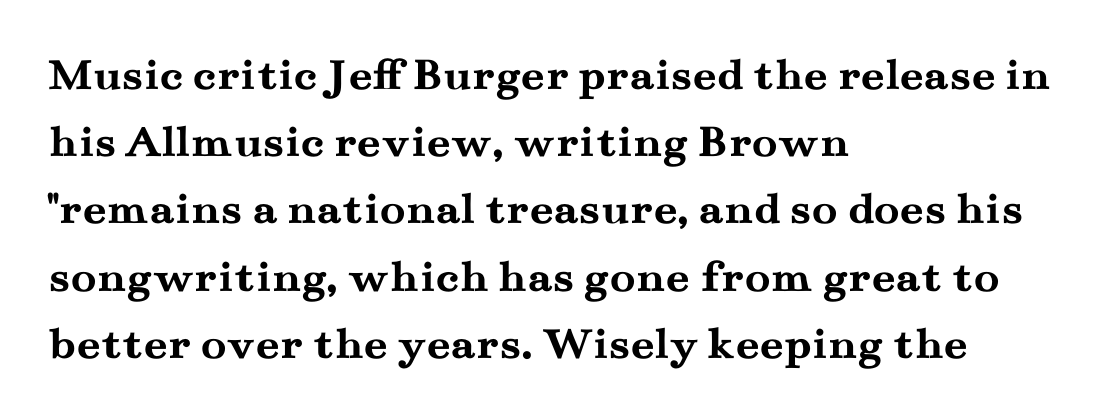
Do the letters lean? They stand straight. Students, this is bold: see how much ink each stroke carries. This rendering leaves character spacing at its baseline value. The area under the type is left untouched.
